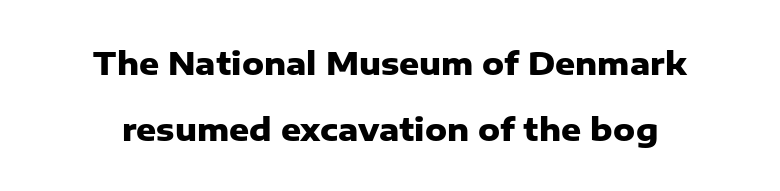
Check the space under the baseline: it is left empty. Horizontal bands of white between lines are thick stripes. Thick stems and heavy bowls — unmistakably bold. Italic: no, the glyphs are upright roman. Note the varied advance widths — an 'i' is clearly narrower than an 'm'.
